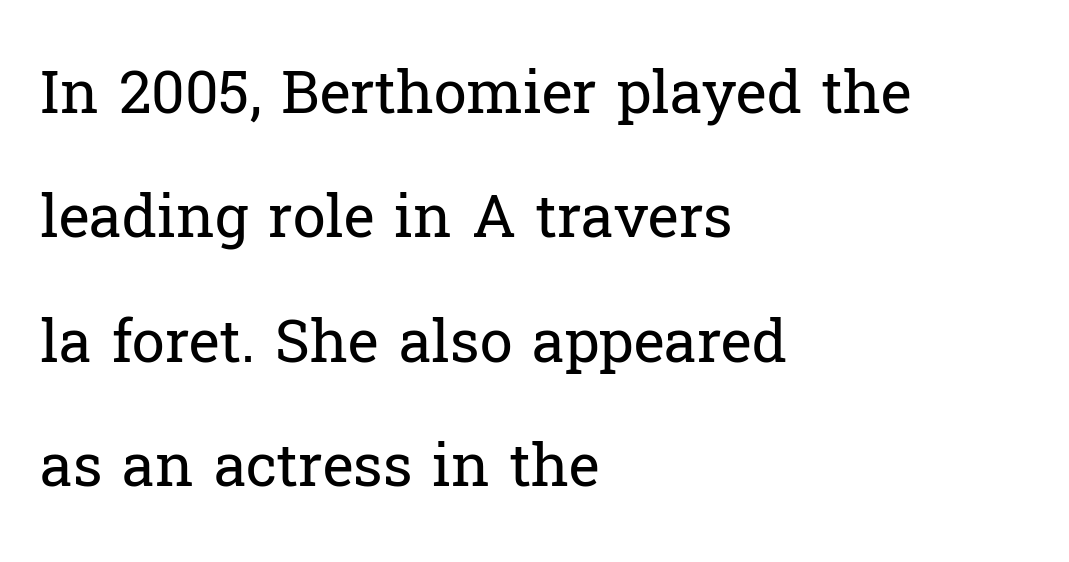
The image shows 59 px regular-weight serif type, upright; set left-aligned, loose line spacing (2.11x), normal letter spacing, not underlined; low stroke contrast and a medium x-height.
